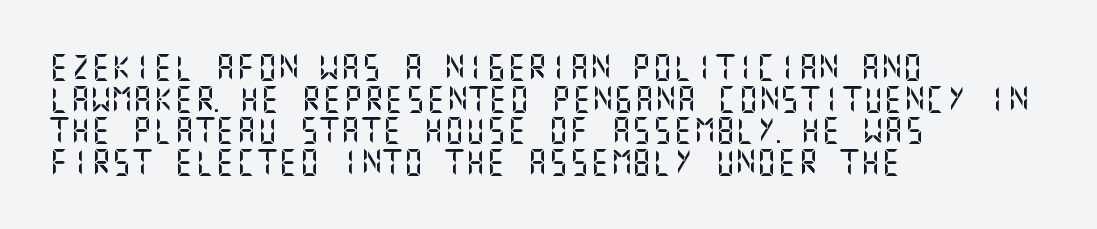
Q: Is the text italic (slanted)? A: No, it is upright.
Q: Is the text underlined? A: No.
Q: How is the paragraph aligned? A: Left-aligned.
Q: Is the spacing between letters normal or unusually wide? A: Normal.
